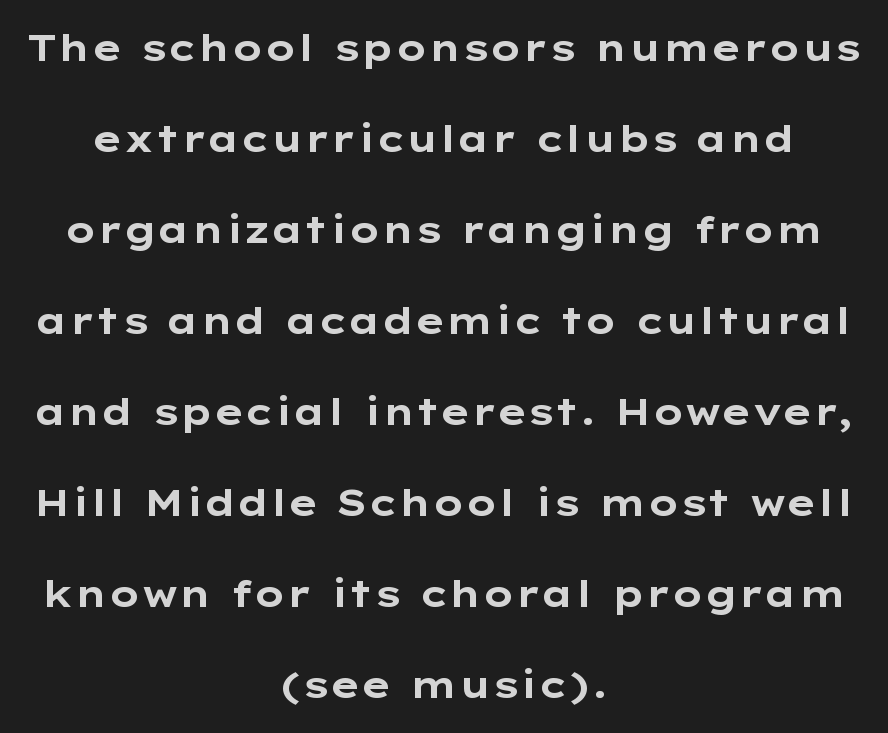
Q: Is the text bold? A: Yes.
Q: Is the text italic (slanted)? A: No, it is upright.
Q: Is the typeface a serif or a sans-serif typeface? A: Sans-serif.
Q: Is the text underlined? A: No.
Q: How is the paragraph aligned? A: Centered.
Q: Is the spacing between letters normal or unusually wide? A: Normal.
Q: Is the spacing between lines tight, normal or loose? A: Loose.
Q: Width (condensed, normal, or wide)? A: Wide.
Q: Stroke contrast? A: Low.
Q: x-height? A: Medium.
Q: Monospaced? A: No.
